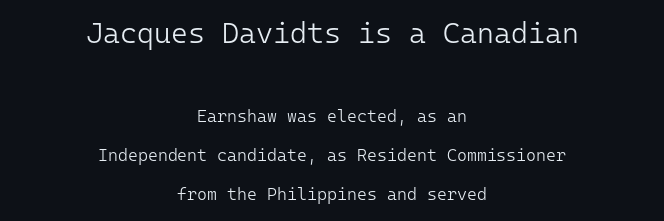
{"serif": "no", "italic": "no", "bold": "no", "weight": "light", "width": "normal", "stroke_contrast": "low", "x_height": "medium", "monospaced": "yes", "underline": "no", "align": "center", "line_spacing": "loose", "line_spacing_ratio": 2.3, "letter_spacing": "normal", "letter_spacing_em": 0.0, "larger_block": "first", "size_ratio": 1.71, "glyph_px": 29}
